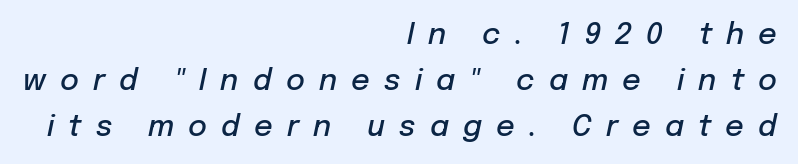
Whoever set this chose a conventional vertical rhythm. Rendered with sloped, italic letterforms. The rendering anchors every line to the right-hand side. The string is rendered with underlining switched off.
